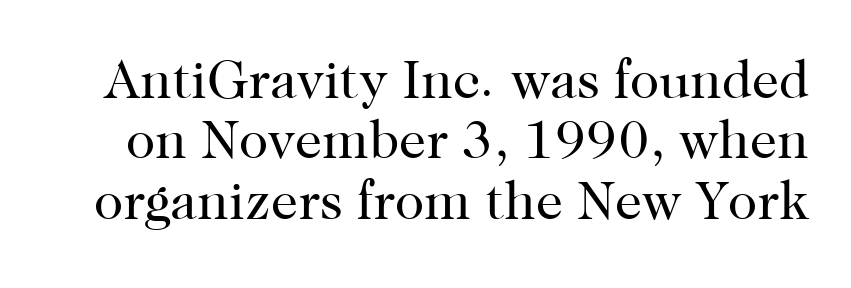
{"serif": "yes", "italic": "no", "bold": "no", "weight": "regular", "width": "normal", "stroke_contrast": "high", "x_height": "medium", "monospaced": "no", "underline": "no", "line_spacing": "tight", "line_spacing_ratio": 1.12, "letter_spacing": "normal", "letter_spacing_em": 0.0, "glyph_px": 54}
